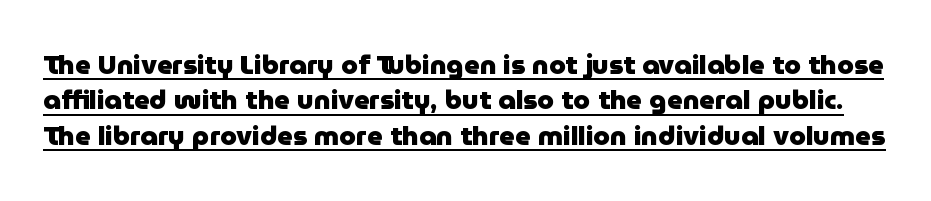
Honestly, the letter spacing is just normal — you wouldn't notice it. Quick note: underline on. Bold? Absolutely — the strokes are thick and heavy. Regarding leading, the lines here are spaced in the standard way. Italic? Not at all — the glyphs are vertical.
